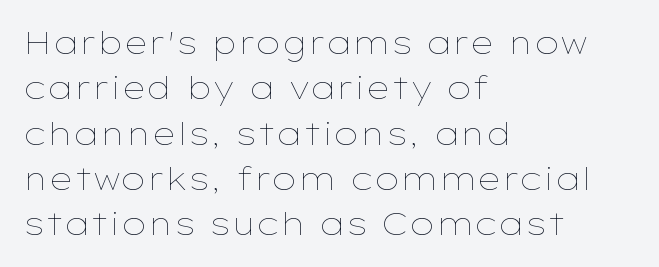
This sample uses plain, unmodified letter spacing. Underlining? Definitely not there. Every row of glyphs begins at an identical x-position on the left. Normally led — the rows are evenly, conventionally spaced.
